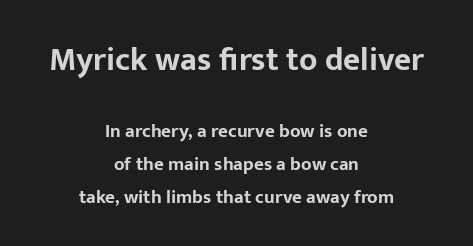
Tracking value appears to be zero — textbook default spacing. Stroke terminals: plain, sans-serif. A centered setting, common on invitations and titles, is used for this passage. The emphasis by scale lands on block number one, above. Glance below the letters and you will spot only blank space. A dark, heavy texture on the line: the type is bold.
